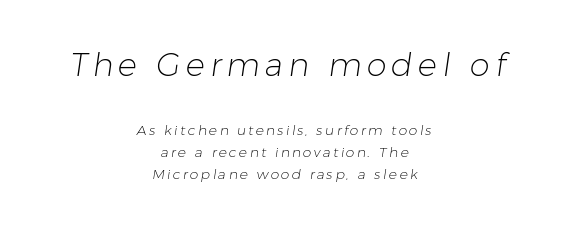
The face used here is proportionally spaced, like ordinary book or web type. Reading top to bottom, the characters get smaller at the block break. The designer left line spacing at the default. The paragraph has two soft edges and a firm central axis. Bold? No — there's no thickening of the strokes. Classification — sans serif.
